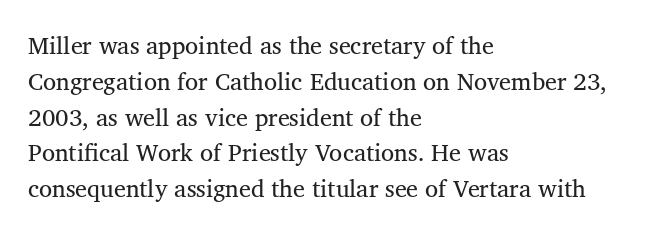
Q: Is the text bold? A: No.
Q: Is the text italic (slanted)? A: No, it is upright.
Q: Is the text underlined? A: No.
Q: How is the paragraph aligned? A: Left-aligned.
Q: Is the spacing between letters normal or unusually wide? A: Normal.
Q: Is the spacing between lines tight, normal or loose? A: Normal.
